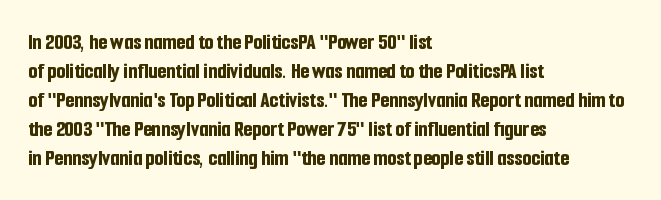
The typography opts for an upright posture over an oblique one. What weight is shown? A full bold with thick strokes. How would I describe the line gaps? Plain and ordinary. Each line starts at the same left margin while the right side varies.
